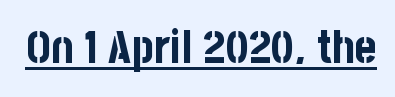
Q: Is the text bold? A: Yes.
Q: Is the text italic (slanted)? A: No, it is upright.
Q: Is the typeface a serif or a sans-serif typeface? A: Sans-serif.
Q: Is the text underlined? A: Yes.
Q: Is the spacing between letters normal or unusually wide? A: Normal.
Q: Width (condensed, normal, or wide)? A: Condensed.
Q: Stroke contrast? A: Low.
Q: x-height? A: Large.
Q: Monospaced? A: No.
